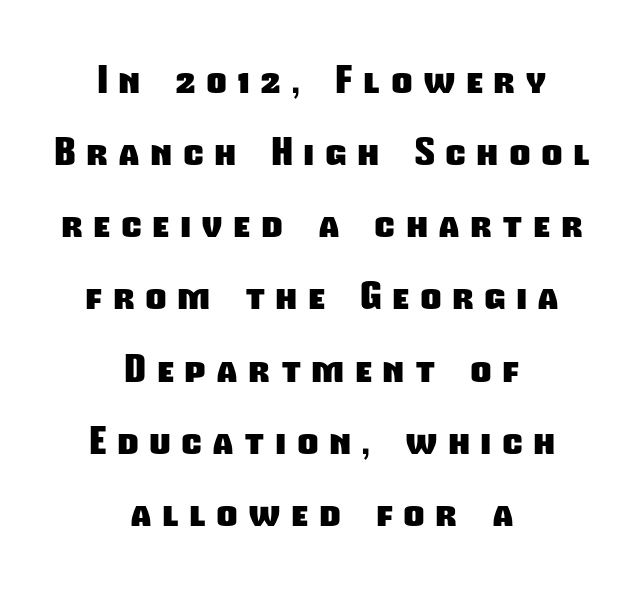
Q: Is the text bold? A: Yes.
Q: Is the typeface a serif or a sans-serif typeface? A: Sans-serif.
Q: Is the text underlined? A: No.
Q: How is the paragraph aligned? A: Centered.
Q: Is the spacing between letters normal or unusually wide? A: Unusually wide.
Q: Width (condensed, normal, or wide)? A: Condensed.
Q: Stroke contrast? A: Low.
Q: x-height? A: Medium.
Q: Monospaced? A: No.
